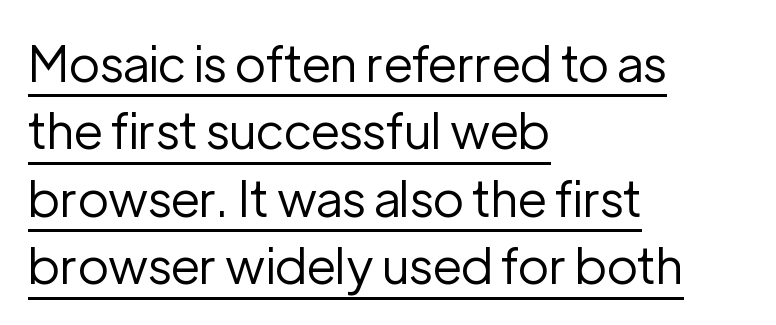
{"serif": "no", "italic": "no", "bold": "no", "weight": "regular", "width": "normal", "stroke_contrast": "low", "x_height": "medium", "monospaced": "no", "underline": "yes", "align": "left", "line_spacing": "normal", "line_spacing_ratio": 1.35, "letter_spacing": "normal", "letter_spacing_em": 0.0, "glyph_px": 50}
